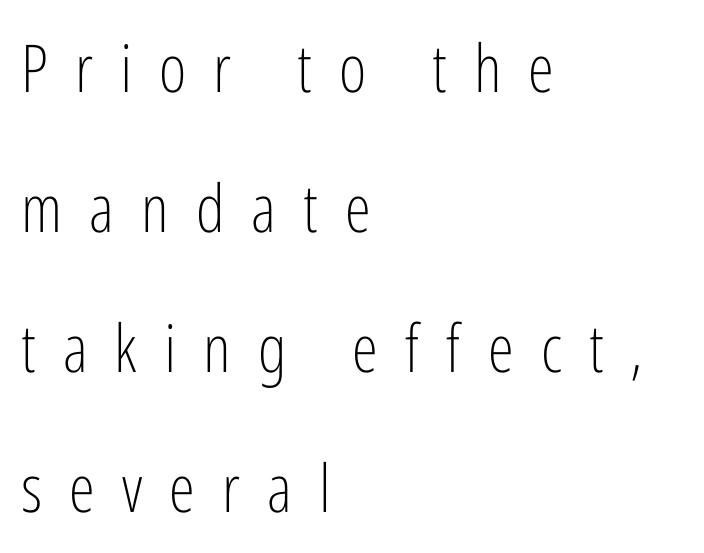
{"serif": "no", "italic": "no", "bold": "no", "weight": "light", "width": "condensed", "stroke_contrast": "low", "x_height": "medium", "monospaced": "no", "underline": "no", "align": "left", "line_spacing": "loose", "line_spacing_ratio": 2.12, "letter_spacing": "wide", "letter_spacing_em": 0.41, "glyph_px": 66}
